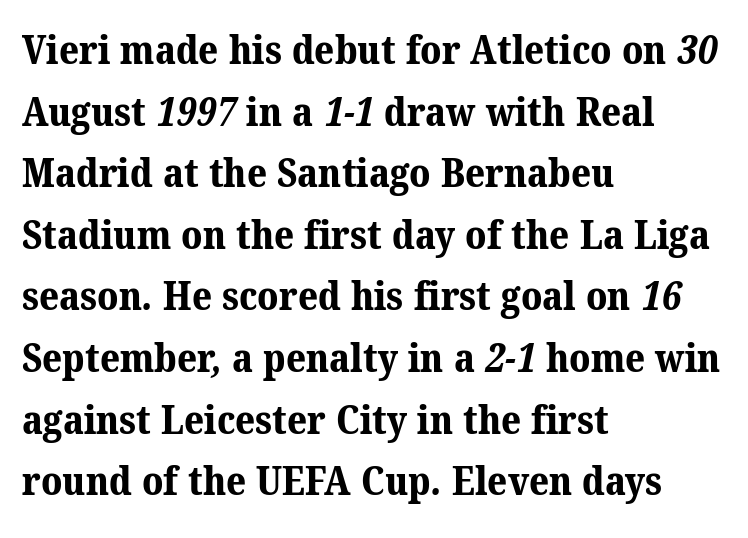
The image shows 39 px bold serif type; set left-aligned, normal line spacing (1.58x), normal letter spacing, not underlined; medium stroke contrast and a medium x-height.
